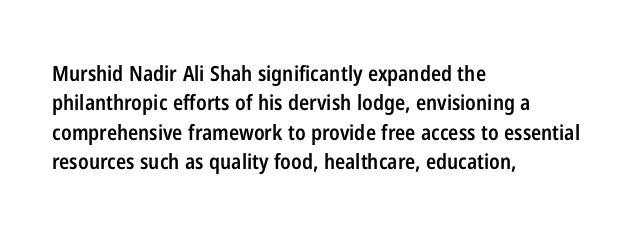
The space between consecutive lines is moderate. Its strokes are somewhat broadened, the hallmark of semibold type. Tracking value appears to be zero — textbook default spacing. These lines are set flush left with a ragged right edge. Underlining? Definitely not there. If you drew a line through each stem, it would be perfectly vertical.
